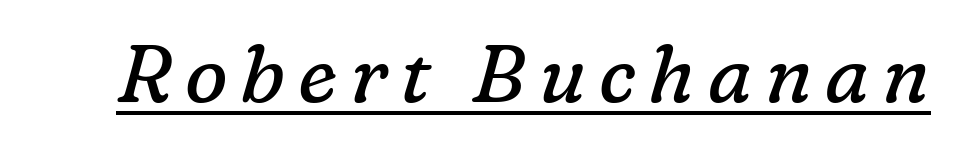
The typesetting does not lean heavy: it is not bold. Honestly, the underline is the first thing you notice here. Serif or sans? Serif — the stroke terminals have little feet. The letters are slanted; this is an italic face.
